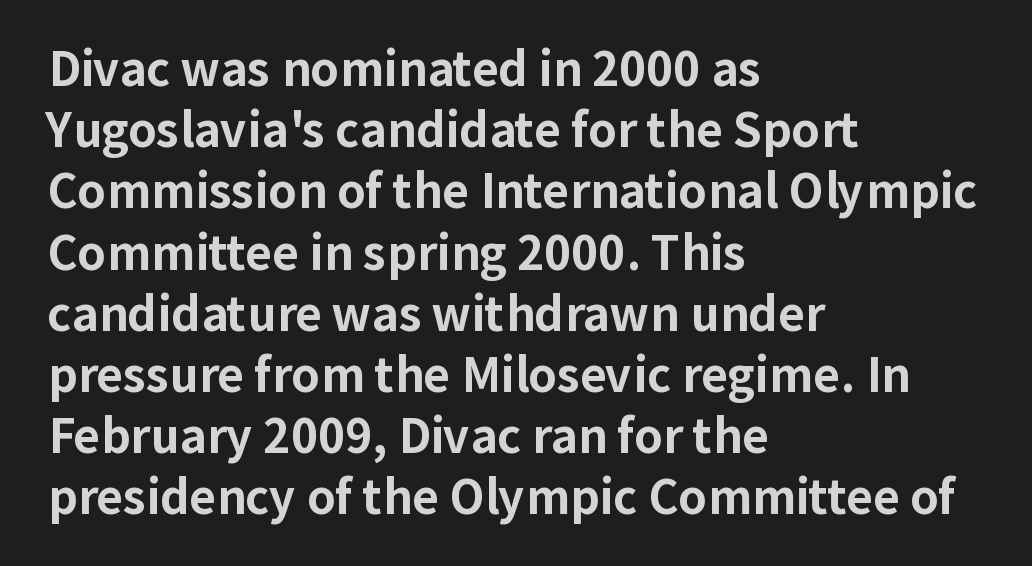
Examine the stroke ends and you'll find no serifs. Designer's note — italics off, roman on. Each row of text sits above clean, open space. The rendering uses a moderate line-height, typical for paragraphs. Is this a fixed-width face? No — the glyphs have proportional, varying widths.
